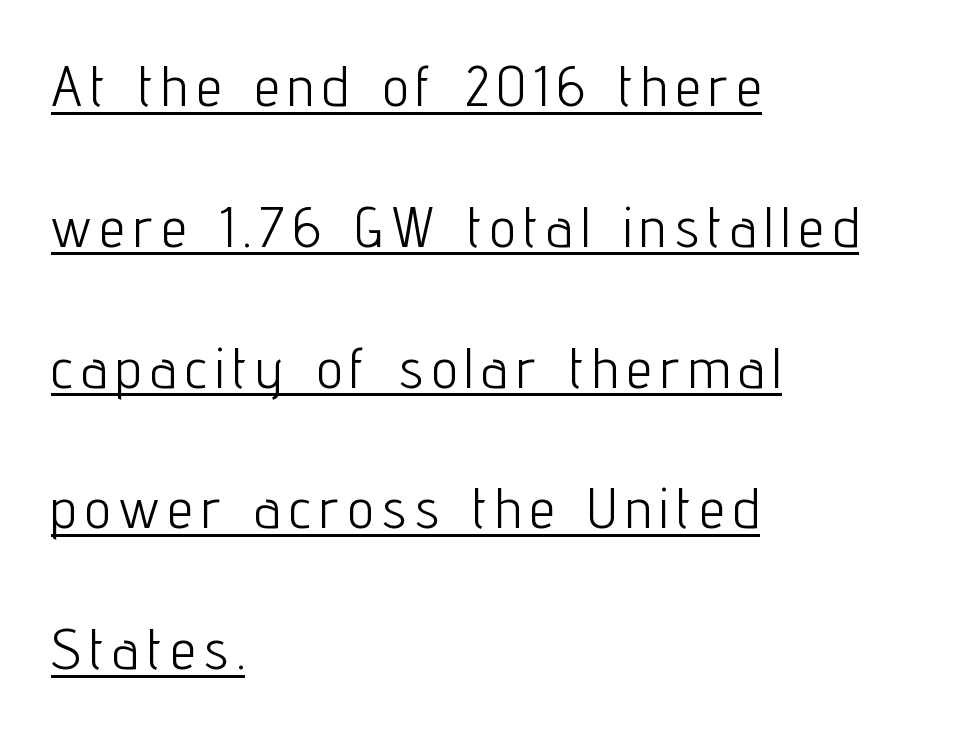
Q: Is the text bold? A: No.
Q: Is the text italic (slanted)? A: No, it is upright.
Q: Is the typeface a serif or a sans-serif typeface? A: Sans-serif.
Q: Is the text underlined? A: Yes.
Q: How is the paragraph aligned? A: Left-aligned.
Q: Is the spacing between lines tight, normal or loose? A: Loose.
Q: Width (condensed, normal, or wide)? A: Condensed.
Q: Stroke contrast? A: Low.
Q: x-height? A: Medium.
Q: Monospaced? A: No.
